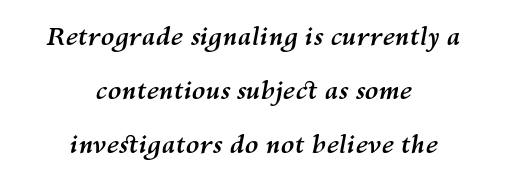
{"italic": "yes", "lean": "right", "slant_degrees": 10, "bold": "yes", "underline": "no", "align": "center", "line_spacing": "loose", "line_spacing_ratio": 2.17, "letter_spacing": "normal", "letter_spacing_em": 0.0, "glyph_px": 25}
